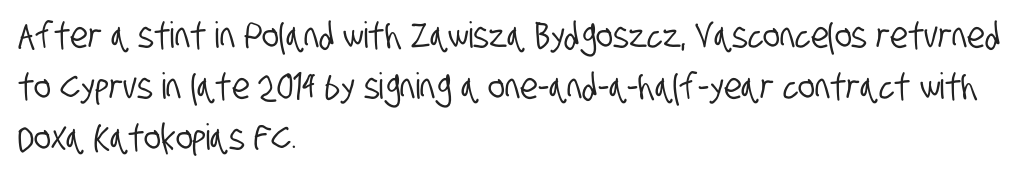
If you drew a ruler down the left edge, every line would touch it. The rendering uses a moderate line-height, typical for paragraphs. The passage shown is typeset with a sans-serif family. The horizontal fit of the characters is conventional and even. Bare-footed words on every line.
